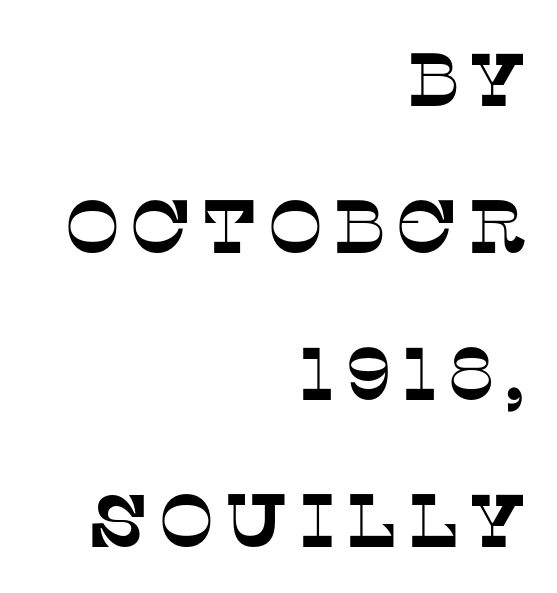
The image shows 75 px serif type; set right-aligned, loose line spacing (1.96x), not underlined; low stroke contrast and a large x-height.
